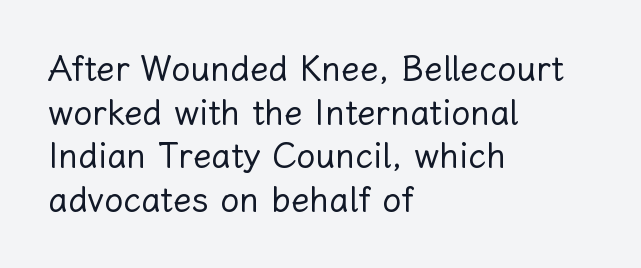
The image shows 34 px regular-weight type, upright; set left-aligned, normal line spacing (1.28x), normal letter spacing, not underlined; low stroke contrast and a medium x-height.
